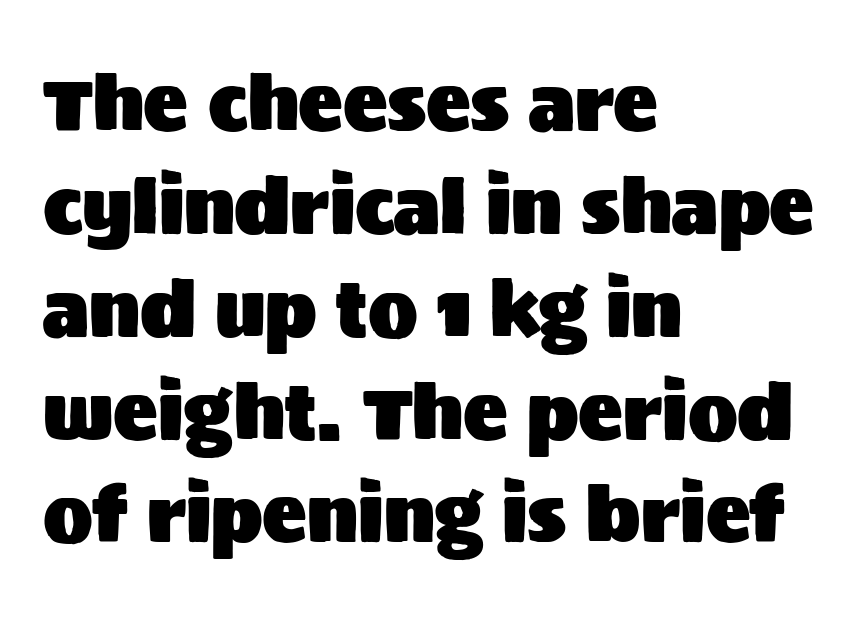
Q: Is the text italic (slanted)? A: No, it is upright.
Q: Is the typeface a serif or a sans-serif typeface? A: Sans-serif.
Q: Is the text underlined? A: No.
Q: How is the paragraph aligned? A: Left-aligned.
Q: Is the spacing between letters normal or unusually wide? A: Normal.
Q: Is the spacing between lines tight, normal or loose? A: Normal.
Q: Width (condensed, normal, or wide)? A: Normal.
Q: Stroke contrast? A: Medium.
Q: x-height? A: Large.
Q: Monospaced? A: No.
